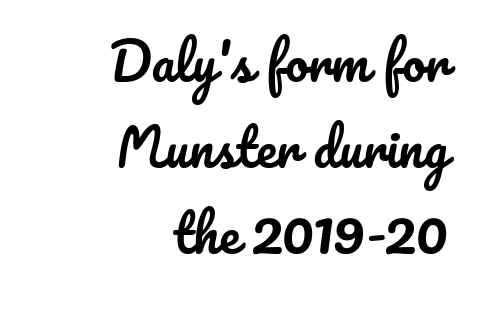
Q: Is the text italic (slanted)? A: Yes.
Q: Is the text underlined? A: No.
Q: How is the paragraph aligned? A: Right-aligned.
Q: Is the spacing between letters normal or unusually wide? A: Normal.
Q: Is the spacing between lines tight, normal or loose? A: Normal.
Q: Width (condensed, normal, or wide)? A: Normal.
Q: Stroke contrast? A: Low.
Q: x-height? A: Small.
Q: Monospaced? A: No.
